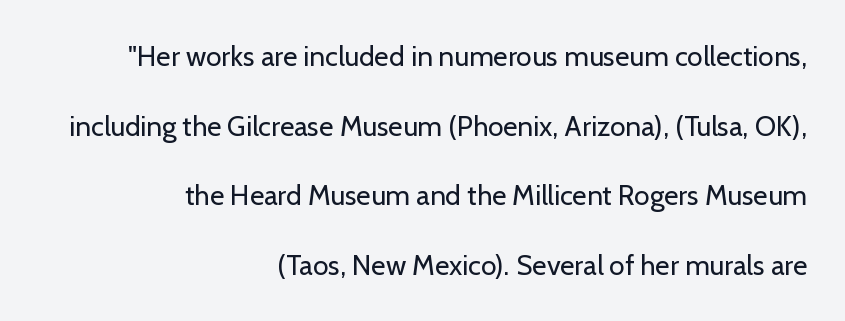
No word sits above an underline. The letters stand upright; this is a roman face. This rendering leaves character spacing at its baseline value. In terms of leading, this rendering errs on the spacious side. The strokes carry an ordinary text weight at most. Stroke terminals: plain, sans-serif.
